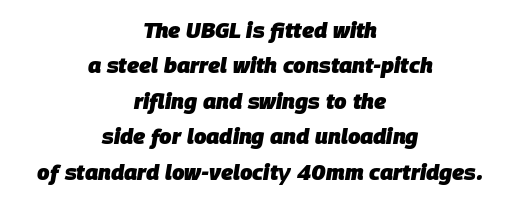
A typesetter would mark this as italic. Both edges are ragged and mirror each other, which tells us the setting is centered. In terms of letterspacing, this is plain default setting. The sample has been set heavy, in full bold. The zone under the glyphs is completely vacant. The passage shown stacks its lines at a standard gap.
